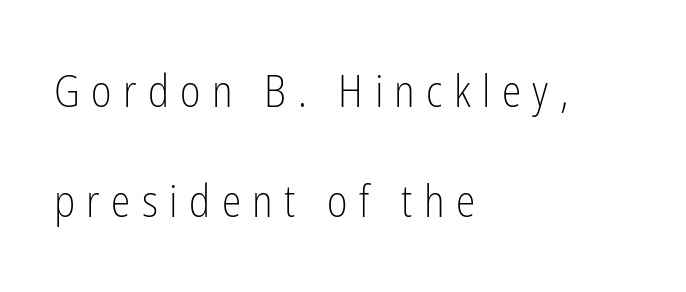
A typesetter would call this heavily tracked-out type. This reads as an unemphasized weight, regular at the heaviest. If you drew a line through each stem, it would be perfectly vertical. These lines are rendered in a variable-pitch font. Nobody drew a line under any word here.
